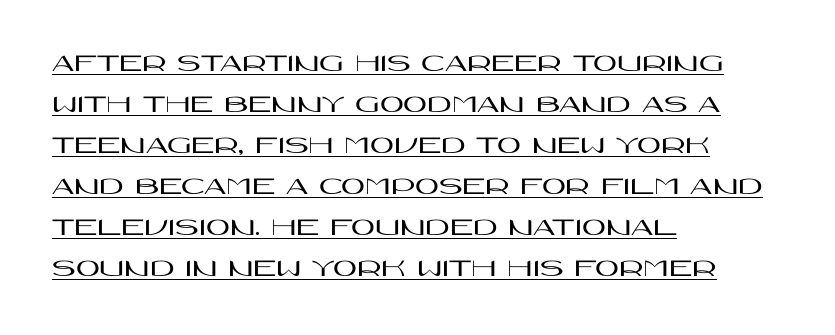
The specimen includes a rule beneath the text block's lines. The block of text has a typical density, with ordinary space between rows. The paragraph has a hard left edge and a soft right edge. Inter-character spacing is left at the font's built-in metrics.
